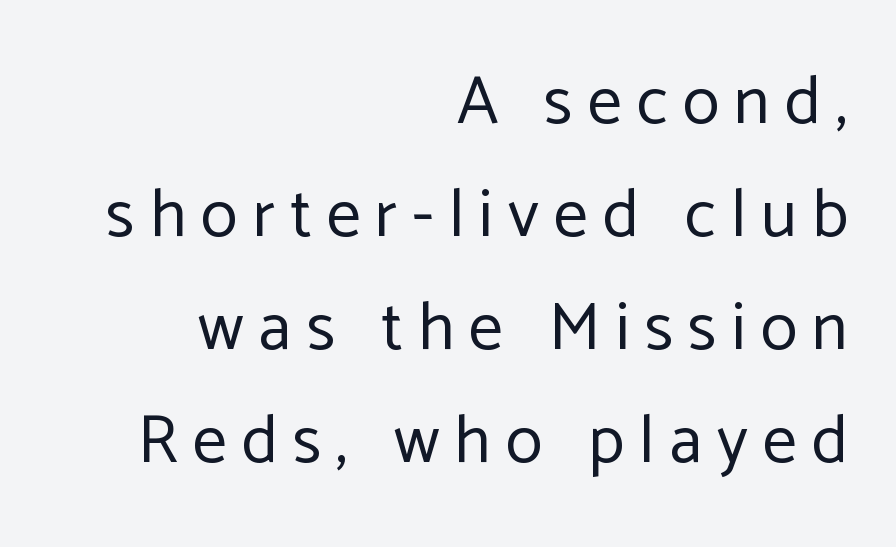
Q: Is the text bold? A: No.
Q: Is the text italic (slanted)? A: No, it is upright.
Q: Is the typeface a serif or a sans-serif typeface? A: Sans-serif.
Q: Is the text underlined? A: No.
Q: How is the paragraph aligned? A: Right-aligned.
Q: Is the spacing between letters normal or unusually wide? A: Unusually wide.
Q: Is the spacing between lines tight, normal or loose? A: Normal.
Q: Width (condensed, normal, or wide)? A: Normal.
Q: Stroke contrast? A: Low.
Q: x-height? A: Medium.
Q: Monospaced? A: No.
